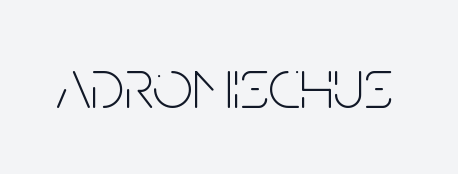
Each letter keeps its own natural width here, so spacing adapts to shape. This sample uses a sans-serif face. The area under the type is left untouched. You can tell it's not italic because the verticals are truly vertical.
